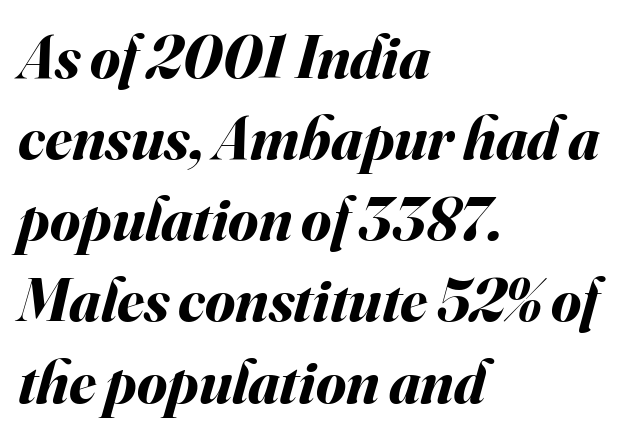
{"italic": "yes", "lean": "right", "slant_degrees": 16, "bold": "yes", "weight": "bold", "width": "normal", "stroke_contrast": "medium", "x_height": "small", "monospaced": "no", "underline": "no", "align": "left", "line_spacing": "normal", "line_spacing_ratio": 1.33, "letter_spacing": "normal", "letter_spacing_em": 0.0, "glyph_px": 61}
